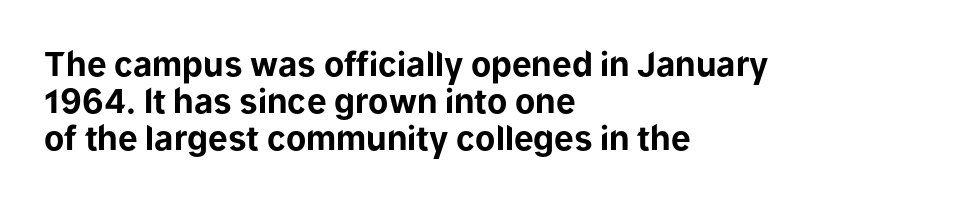
The face used here is proportionally spaced, like ordinary book or web type. Serifs: no, the terminals of the letterforms are clean. In terms of weight, the rendering is a true, heavy bold. Is the letter spacing exaggerated? No — it looks like the ordinary default.
